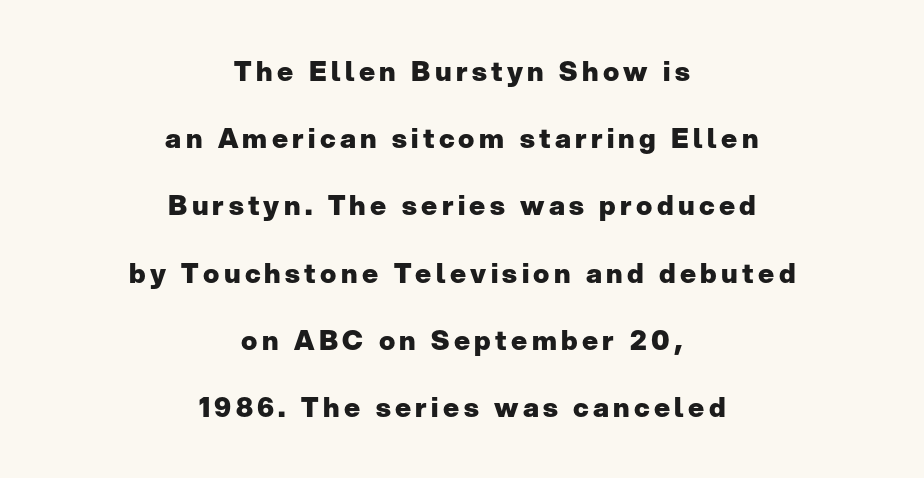
{"italic": "no", "bold": "yes", "underline": "no", "align": "center", "line_spacing": "loose", "line_spacing_ratio": 2.49, "glyph_px": 27}
